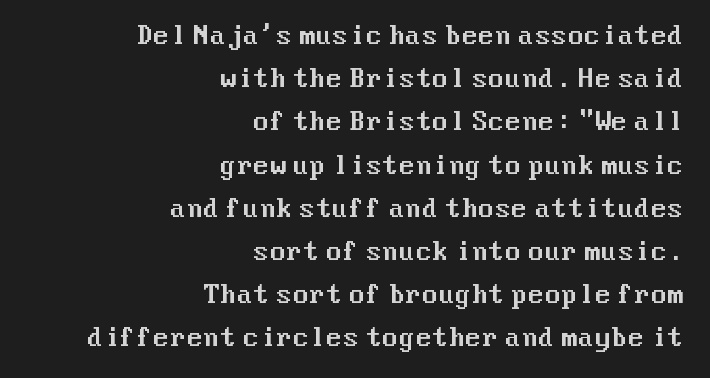
Q: Is the text italic (slanted)? A: No, it is upright.
Q: Is the text underlined? A: No.
Q: How is the paragraph aligned? A: Right-aligned.
Q: Is the spacing between letters normal or unusually wide? A: Normal.
